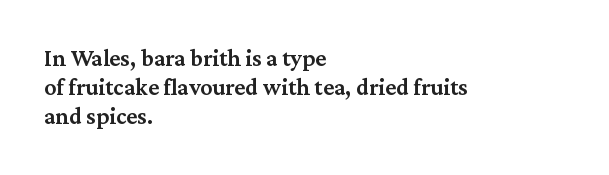
The image shows 24 px text type, upright; set left-aligned, line spacing 1.21x, normal letter spacing, not underlined.
